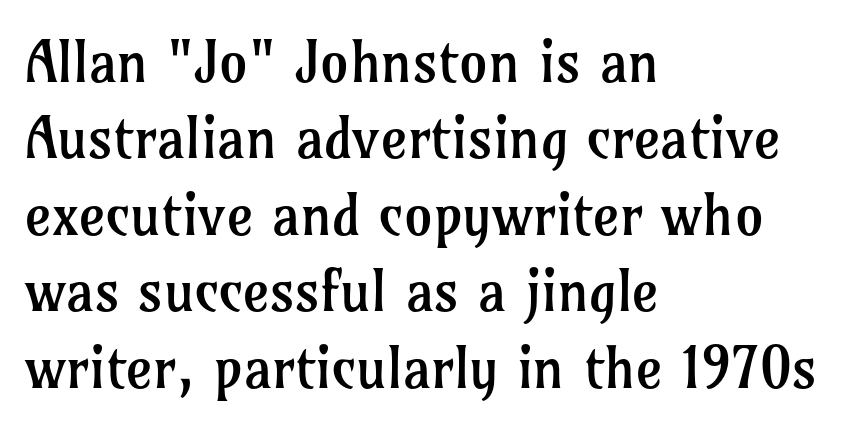
{"serif": "yes", "italic": "no", "bold": "no", "weight": "regular", "width": "normal", "stroke_contrast": "low", "x_height": "medium", "monospaced": "no", "underline": "no", "align": "left", "line_spacing": "normal", "line_spacing_ratio": 1.34, "letter_spacing": "normal", "letter_spacing_em": 0.0, "glyph_px": 57}
